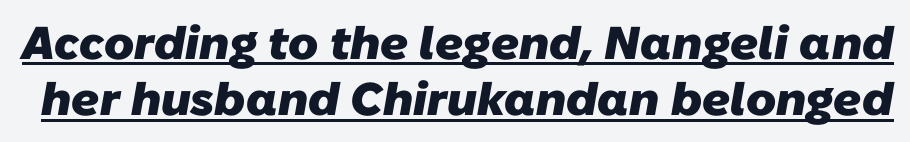
Q: Is the text bold? A: Yes.
Q: Is the typeface a serif or a sans-serif typeface? A: Sans-serif.
Q: Is the text underlined? A: Yes.
Q: Is the spacing between letters normal or unusually wide? A: Normal.
Q: Width (condensed, normal, or wide)? A: Normal.
Q: Stroke contrast? A: Low.
Q: x-height? A: Medium.
Q: Monospaced? A: No.
